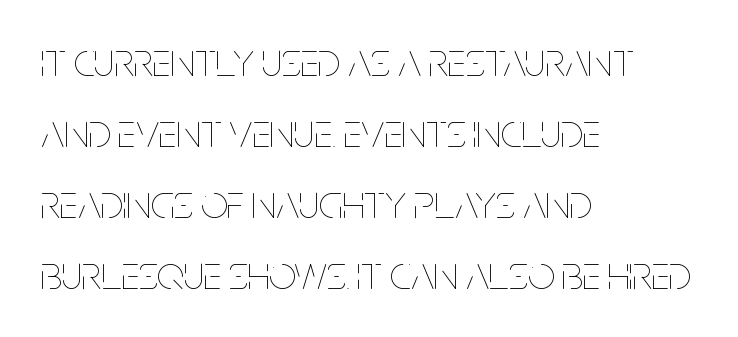
{"italic": "no", "bold": "no", "weight": "thin", "width": "condensed", "stroke_contrast": "low", "x_height": "large", "monospaced": "no", "underline": "no", "align": "left", "line_spacing": "normal", "line_spacing_ratio": 1.51, "letter_spacing": "normal", "letter_spacing_em": 0.0, "glyph_px": 47}
